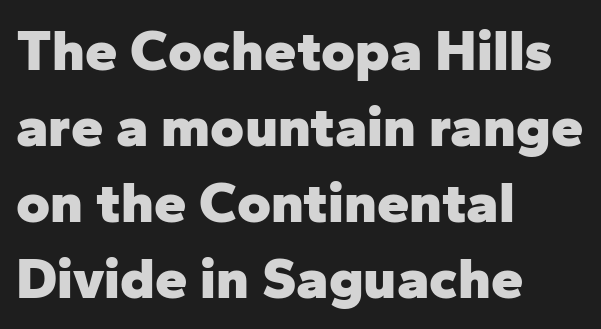
The image shows 58 px heavy sans-serif type, upright; set left-aligned, normal line spacing (1.31x), normal letter spacing, not underlined; low stroke contrast and a medium x-height.
